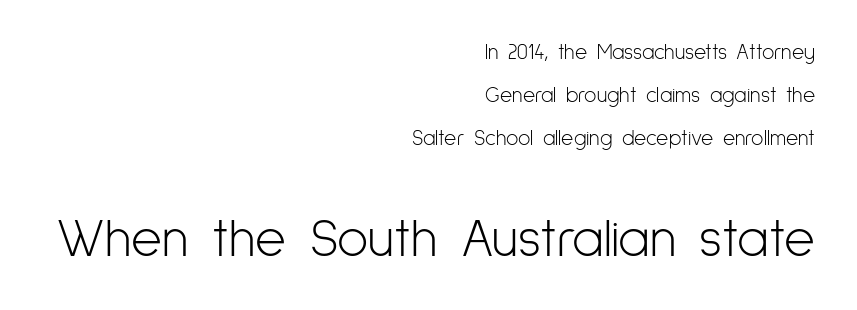
The image shows 53 px light, condensed sans-serif type, upright; set right-aligned, loose line spacing (2.05x), normal letter spacing, not underlined; the second (bottom) block is 2.52x larger; low stroke contrast and a medium x-height.
